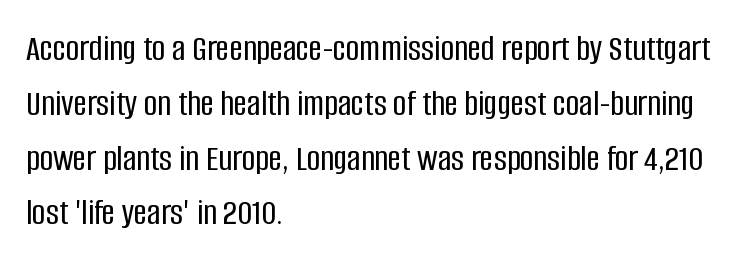
{"serif": "no", "italic": "no", "width": "condensed", "stroke_contrast": "low", "x_height": "large", "monospaced": "no", "underline": "no", "align": "left", "line_spacing": "normal", "line_spacing_ratio": 1.48, "letter_spacing": "normal", "letter_spacing_em": 0.0, "glyph_px": 37}
